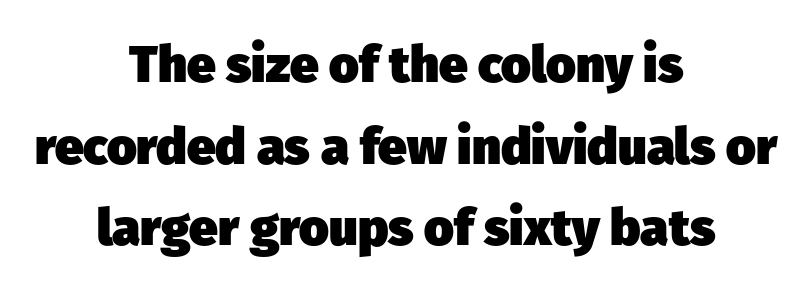
The image shows 51 px heavy sans-serif type; set centered, normal line spacing (1.6x), normal letter spacing, not underlined; low stroke contrast and a medium x-height.
